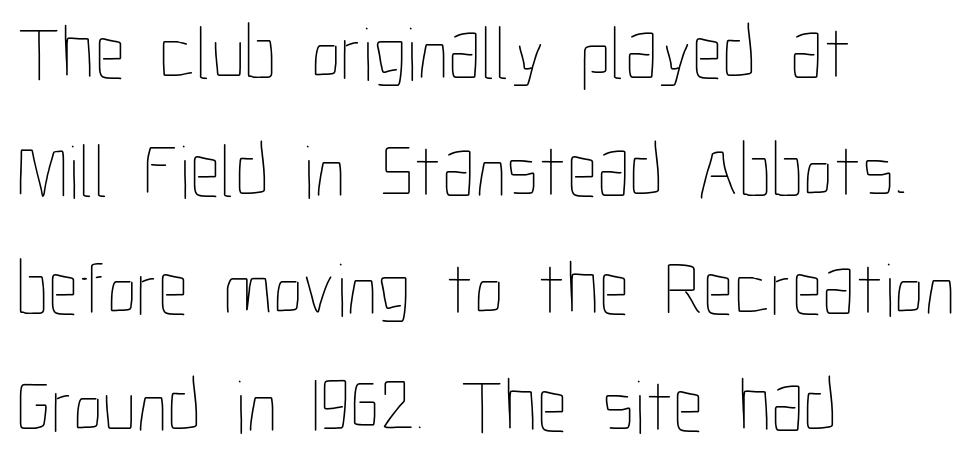
{"italic": "no", "bold": "no", "weight": "thin", "width": "condensed", "stroke_contrast": "low", "x_height": "medium", "monospaced": "no", "underline": "no", "align": "left", "line_spacing": "normal", "line_spacing_ratio": 1.55, "letter_spacing": "normal", "letter_spacing_em": 0.0, "glyph_px": 76}
